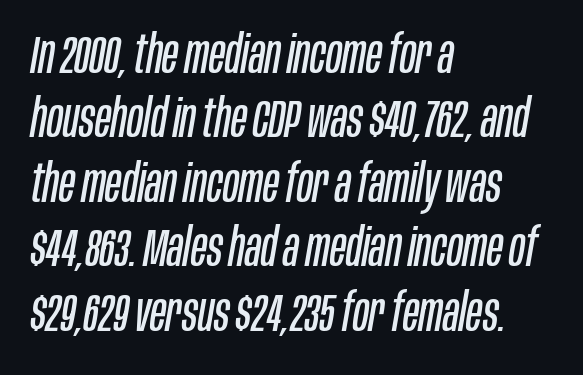
Q: Is the text bold? A: No.
Q: Is the text italic (slanted)? A: Yes, it leans right by about 10 degrees.
Q: Is the text underlined? A: No.
Q: How is the paragraph aligned? A: Left-aligned.
Q: Is the spacing between letters normal or unusually wide? A: Normal.
Q: Width (condensed, normal, or wide)? A: Condensed.
Q: Stroke contrast? A: Low.
Q: x-height? A: Large.
Q: Monospaced? A: No.
